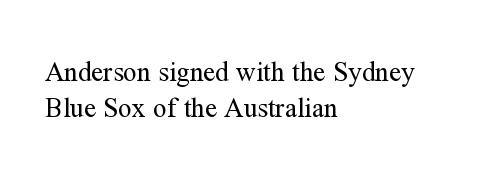
Notice how descenders clear the ascenders below comfortably — that's standard leading. Rule under the text: the space is simply empty. This rendering uses left alignment, leaving the right contour irregular. The type sits square on the baseline with zero lean. The font sits on the lighter half of the weight spectrum, regular included. The gaps between neighbouring characters are ordinary and unremarkable.
